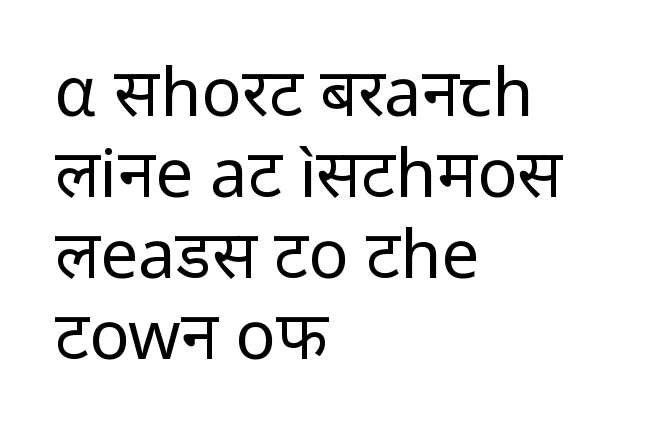
Q: Is the text bold? A: No.
Q: Is the text italic (slanted)? A: No, it is upright.
Q: Is the typeface a serif or a sans-serif typeface? A: Sans-serif.
Q: Is the text underlined? A: No.
Q: How is the paragraph aligned? A: Left-aligned.
Q: Is the spacing between letters normal or unusually wide? A: Normal.
Q: Width (condensed, normal, or wide)? A: Normal.
Q: Stroke contrast? A: Low.
Q: x-height? A: Medium.
Q: Monospaced? A: No.
